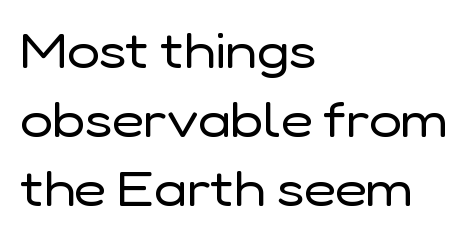
Line starts are locked; line ends wander. One glance says typical: line gaps are just what's usual. Think of a printed novel: that variable character pitch is what you see here. Characters remain perfectly vertical along every line. These glyphs show unthickened strokes, regular width or finer. Each letter's strokes conclude bluntly, with no projecting serifs.
